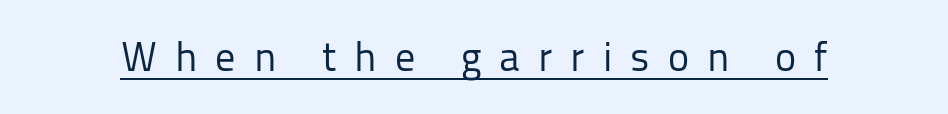
{"serif": "no", "italic": "no", "bold": "no", "weight": "regular", "width": "normal", "stroke_contrast": "low", "x_height": "medium", "monospaced": "no", "underline": "yes", "letter_spacing": "wide", "letter_spacing_em": 0.45, "glyph_px": 40}
